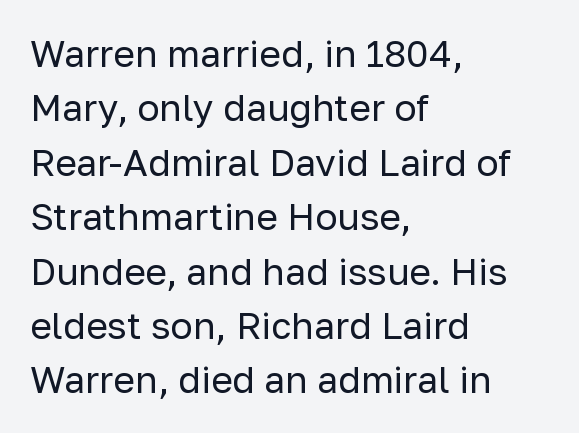
The image shows 37 px regular-weight sans-serif type, upright; set left-aligned, normal line spacing (1.47x), normal letter spacing, not underlined; low stroke contrast and a medium x-height.
